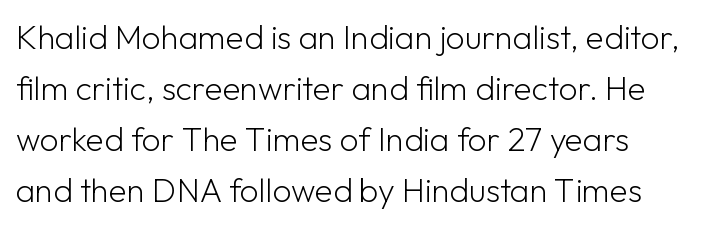
Q: Is the text bold? A: No.
Q: Is the text italic (slanted)? A: No, it is upright.
Q: Is the typeface a serif or a sans-serif typeface? A: Sans-serif.
Q: Is the text underlined? A: No.
Q: Is the spacing between letters normal or unusually wide? A: Normal.
Q: Is the spacing between lines tight, normal or loose? A: Normal.
Q: Width (condensed, normal, or wide)? A: Normal.
Q: Stroke contrast? A: Low.
Q: x-height? A: Medium.
Q: Monospaced? A: No.
